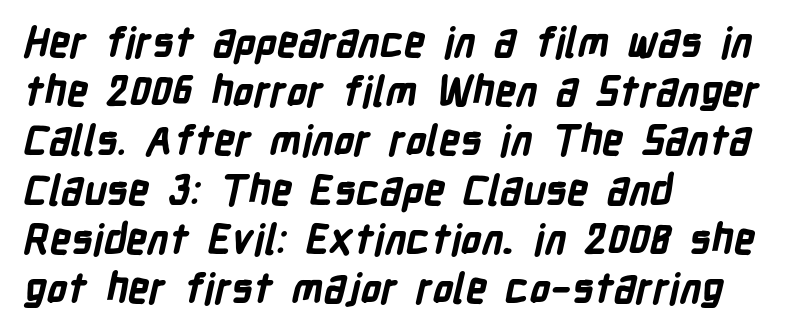
{"serif": "no", "bold": "yes", "weight": "bold", "width": "condensed", "stroke_contrast": "low", "x_height": "medium", "monospaced": "no", "underline": "no", "align": "left", "line_spacing_ratio": 1.2, "letter_spacing": "normal", "letter_spacing_em": 0.0, "glyph_px": 41}
